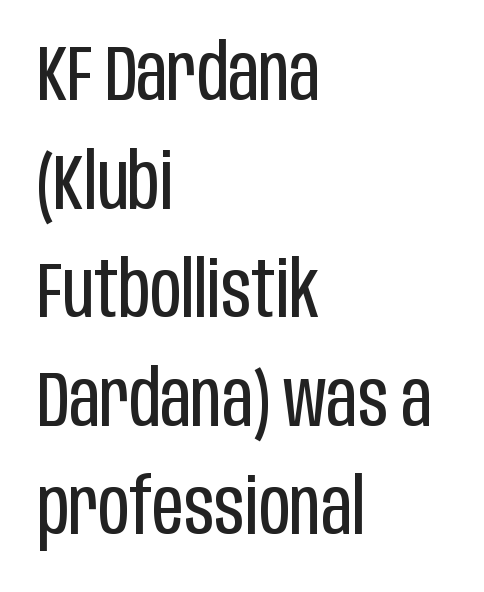
The characters display no serif detailing; their extremities are plain. The passage shown is typed in a proportional face where columns would drift. Decoration check: the copy has no underline. A normal amount of white space separates one row of letters from the next. How are the letters spaced? Ordinarily, with no added tracking. Designer's note — italics off, roman on.
